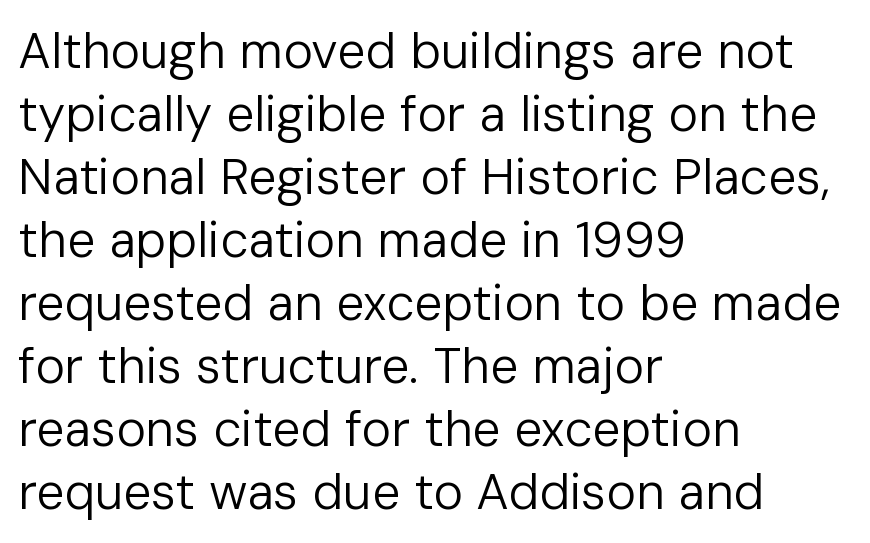
Q: Is the text bold? A: No.
Q: Is the text italic (slanted)? A: No, it is upright.
Q: Is the typeface a serif or a sans-serif typeface? A: Sans-serif.
Q: Is the text underlined? A: No.
Q: How is the paragraph aligned? A: Left-aligned.
Q: Is the spacing between letters normal or unusually wide? A: Normal.
Q: Is the spacing between lines tight, normal or loose? A: Normal.
Q: Width (condensed, normal, or wide)? A: Normal.
Q: Stroke contrast? A: Low.
Q: x-height? A: Medium.
Q: Monospaced? A: No.
